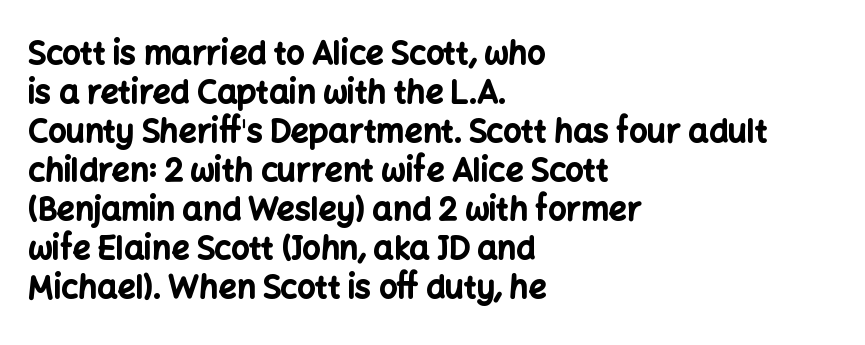
The image shows 32 px bold sans-serif type, upright; set left-aligned, line spacing 1.22x, normal letter spacing, not underlined; low stroke contrast and a medium x-height.
